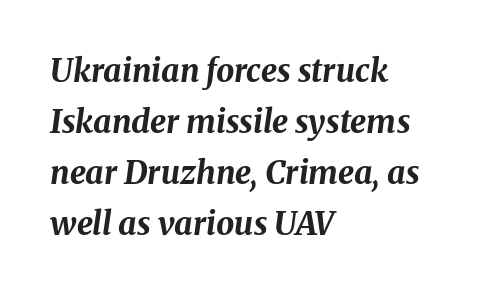
Q: Is the text bold? A: Yes.
Q: Is the text italic (slanted)? A: Yes, it leans right by about 8 degrees.
Q: Is the text underlined? A: No.
Q: How is the paragraph aligned? A: Left-aligned.
Q: Is the spacing between letters normal or unusually wide? A: Normal.
Q: Is the spacing between lines tight, normal or loose? A: Normal.
Q: Width (condensed, normal, or wide)? A: Normal.
Q: Stroke contrast? A: Medium.
Q: x-height? A: Medium.
Q: Monospaced? A: No.
